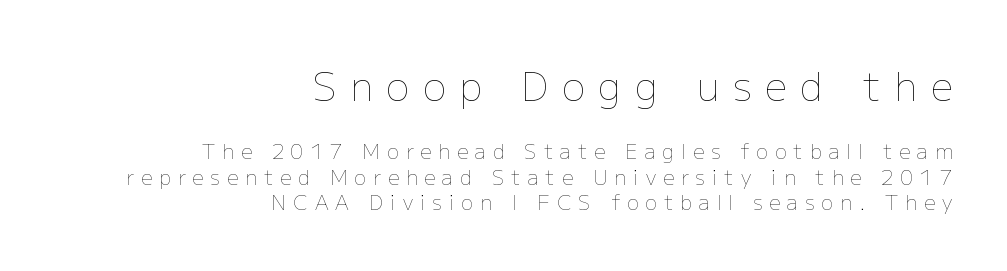
You could not count columns in this text — the font is proportionally spaced. Type without underlining. The lines sit at an ordinary, default distance from one another. Caption: multi-line text, flush right, ragged left. The characters are drawn with everyday or finer stroke widths.
